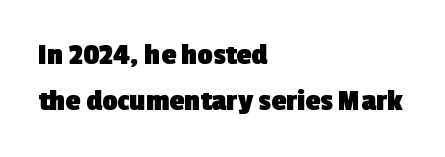
{"serif": "no", "bold": "yes", "weight": "heavy", "width": "normal", "x_height": "medium", "monospaced": "no", "underline": "no", "align": "left", "line_spacing": "normal", "line_spacing_ratio": 1.54, "letter_spacing": "normal", "letter_spacing_em": 0.0, "glyph_px": 30}
